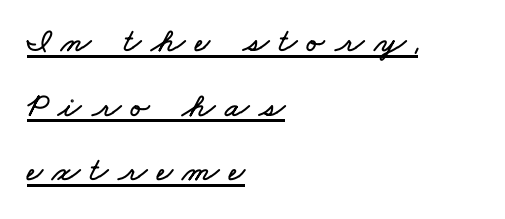
{"width": "wide", "stroke_contrast": "low", "x_height": "small", "monospaced": "no", "underline": "yes", "align": "left", "line_spacing": "loose", "line_spacing_ratio": 1.9, "letter_spacing": "wide", "letter_spacing_em": 0.29, "glyph_px": 34}
